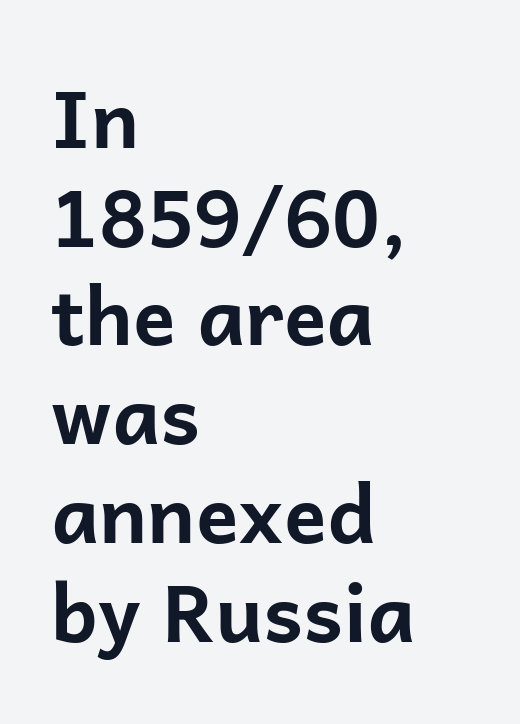
The image shows 79 px bold sans-serif type, upright; set left-aligned, normal line spacing (1.25x), normal letter spacing, not underlined; low stroke contrast and a medium x-height.
